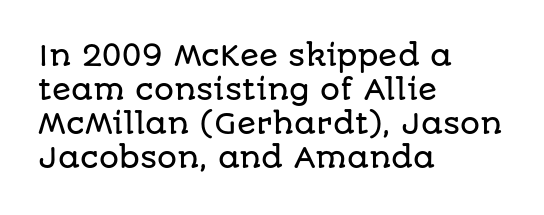
The lettering holds an erect, upright posture throughout. If you drew a ruler down the left edge, every line would touch it. Each letter keeps its own natural width here, so spacing adapts to shape. Letterform terminals end flat and unadorned throughout the passage. Students, note that the glyphs here touch the page at normal intervals. This rendering features lettering with no underline.
